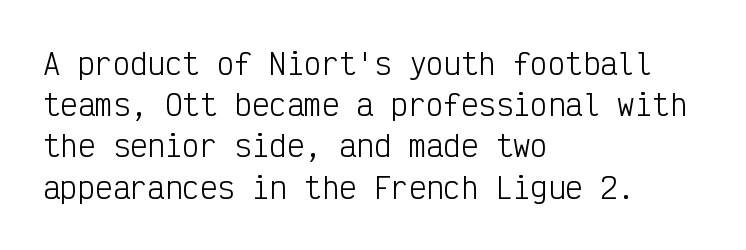
Rendered with straight, roman letterforms. The designer left line spacing at the default. Note the uniform advance width — an 'i' takes as much space as an 'm'. The rendering anchors every line to the left-hand side. Look at the bottom of the vertical strokes: they stop flat, with no serifs. Caption: face not bold, strokes unweighted.
